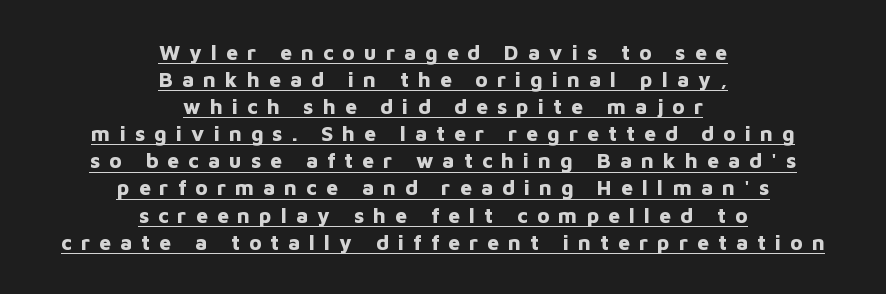
The image shows 21 px bold type, upright; set centered, normal line spacing (1.29x), unusually wide letter spacing (+0.43 em), underlined.
